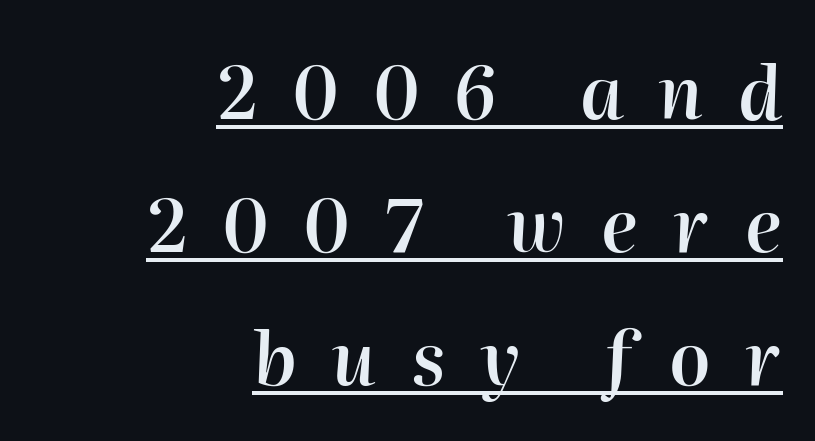
{"italic": "yes", "lean": "right", "slant_degrees": 2, "bold": "semi", "weight": "semibold", "width": "normal", "stroke_contrast": "high", "x_height": "medium", "monospaced": "no", "underline": "yes", "align": "right", "line_spacing_ratio": 1.82, "letter_spacing": "wide", "letter_spacing_em": 0.48, "glyph_px": 73}
